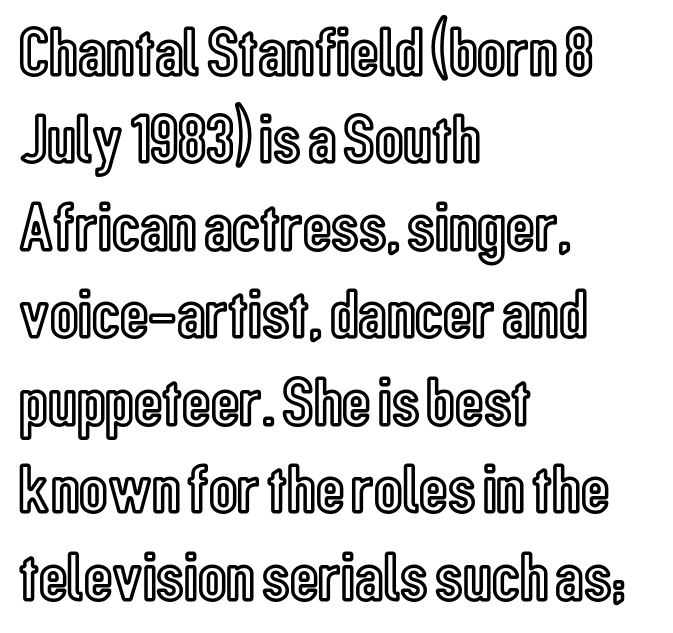
The image shows 70 px condensed type, upright; set left-aligned, normal line spacing (1.25x), normal letter spacing, not underlined; a medium x-height.
